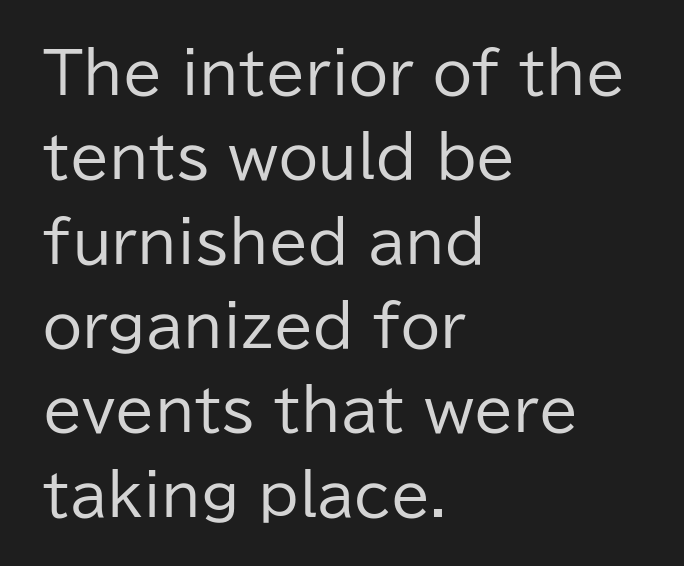
The image shows 57 px regular-weight sans-serif type, upright; set left-aligned, normal line spacing (1.48x), normal letter spacing, not underlined; low stroke contrast and a medium x-height.
